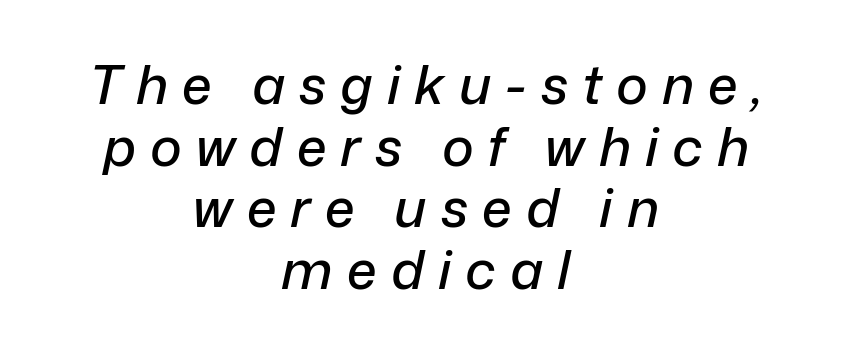
The letterforms stand isolated, each surrounded by extra space. The whole block is typeset with a tilt. The whitespace from short lines is split evenly between both sides. Spacing verdict: proportional, widths tailored to each character. These lines huddle together more closely than default settings would place them. Only glyphs here, with clear space below each row.
